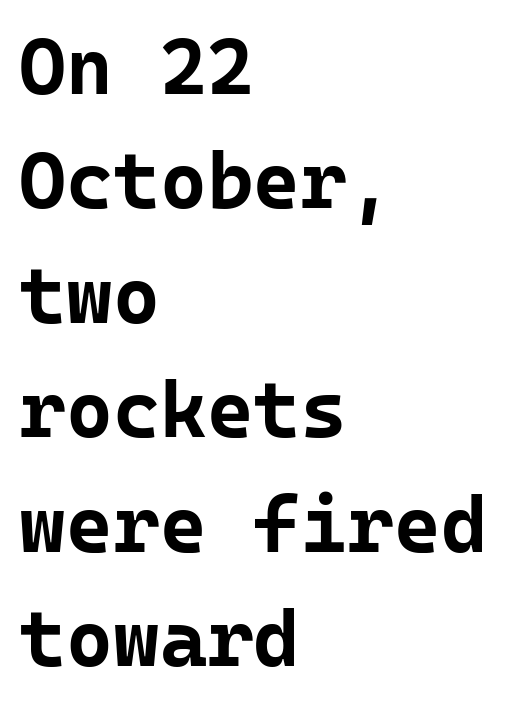
{"serif": "no", "italic": "no", "bold": "yes", "weight": "bold", "width": "normal", "stroke_contrast": "low", "x_height": "medium", "monospaced": "yes", "underline": "no", "align": "left", "line_spacing": "normal", "line_spacing_ratio": 1.43, "letter_spacing": "normal", "letter_spacing_em": 0.0, "glyph_px": 80}
